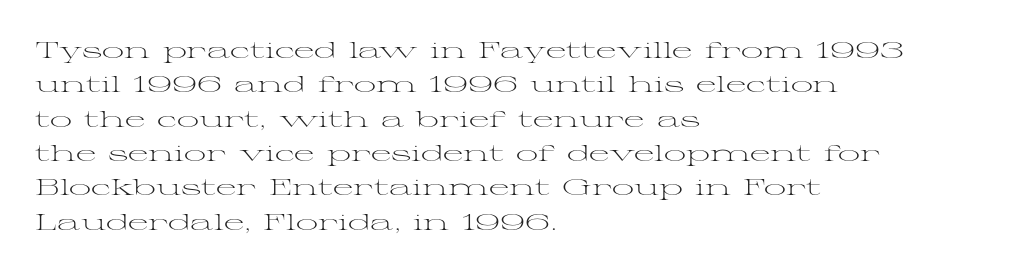
Q: Is the text bold? A: No.
Q: Is the text italic (slanted)? A: No, it is upright.
Q: Is the text underlined? A: No.
Q: How is the paragraph aligned? A: Left-aligned.
Q: Is the spacing between letters normal or unusually wide? A: Normal.
Q: Is the spacing between lines tight, normal or loose? A: Normal.
